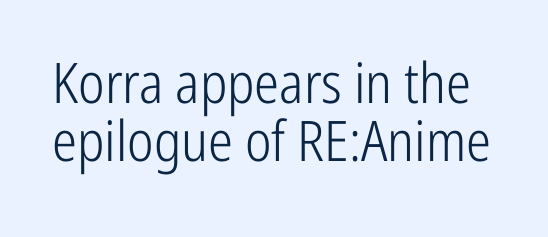
Q: Is the text bold? A: No.
Q: Is the text italic (slanted)? A: No, it is upright.
Q: Is the typeface a serif or a sans-serif typeface? A: Sans-serif.
Q: Is the text underlined? A: No.
Q: Is the spacing between letters normal or unusually wide? A: Normal.
Q: Is the spacing between lines tight, normal or loose? A: Tight.
Q: Width (condensed, normal, or wide)? A: Condensed.
Q: Stroke contrast? A: Low.
Q: x-height? A: Medium.
Q: Monospaced? A: No.
